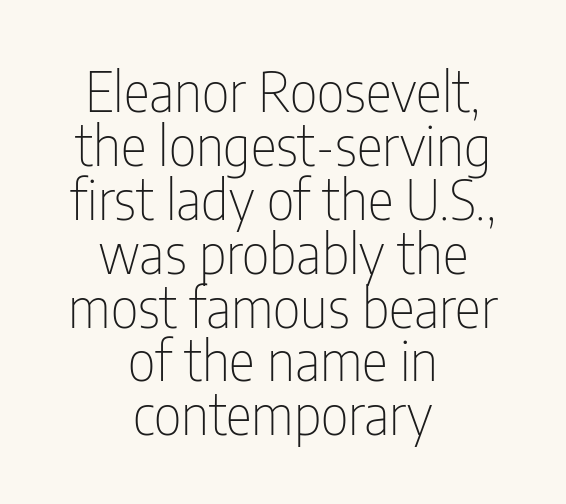
{"serif": "no", "italic": "no", "bold": "no", "weight": "thin", "width": "condensed", "stroke_contrast": "low", "x_height": "medium", "monospaced": "no", "underline": "no", "align": "center", "line_spacing": "tight", "line_spacing_ratio": 0.98, "letter_spacing": "normal", "letter_spacing_em": 0.0, "glyph_px": 55}
